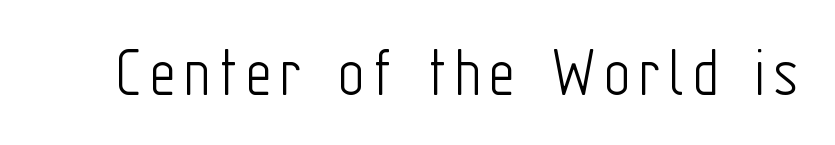
The image shows 72 px light, condensed sans-serif type, upright; set not underlined; low stroke contrast and a medium x-height.
